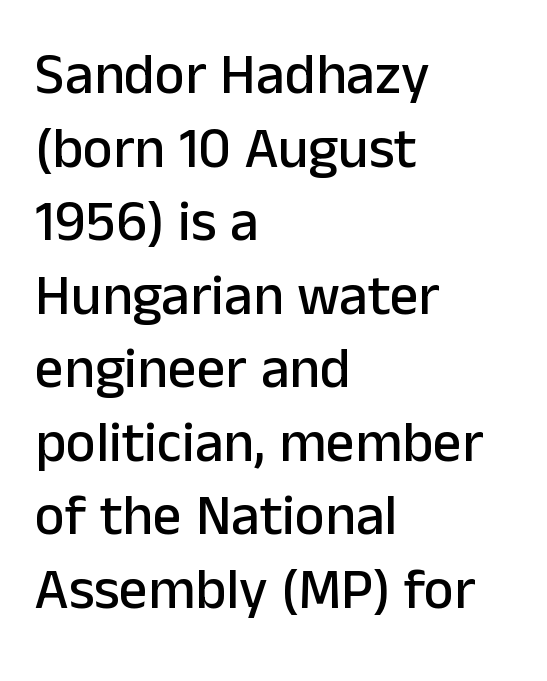
Words float on clear page, feet unadorned. The letters advance in unequal steps, a hallmark of proportional type. I'd call this a sans setting — the letters go barefoot. How would I describe the line gaps? Plain and ordinary.
